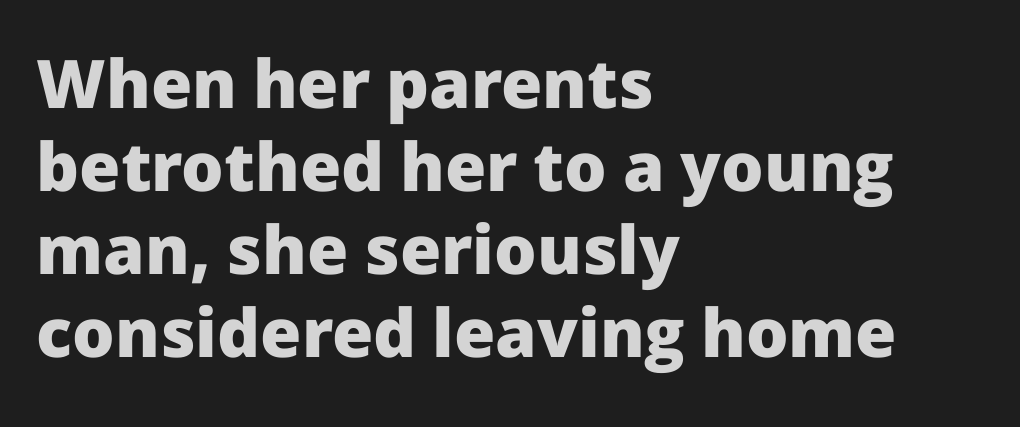
Nobody drew a line under any word here. The type is set solid horizontally, with unmodified tracking. The rendering uses natural spacing where letterforms have individual widths. Its strokes are broad and dark, the hallmark of bold type. These lines are composed in type without serifs. The compositor pushed each line to the left boundary.
